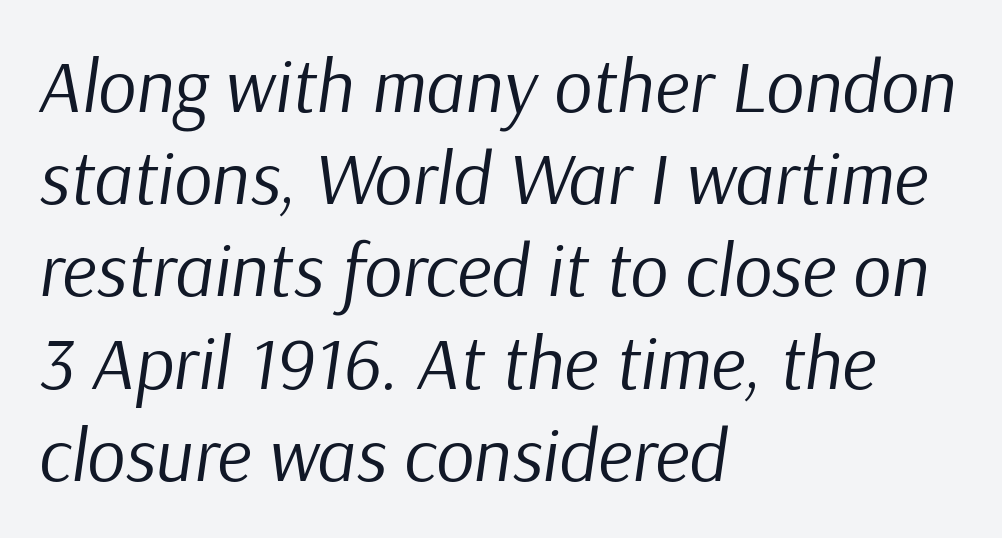
{"italic": "yes", "lean": "right", "slant_degrees": 9, "bold": "no", "weight": "regular", "width": "normal", "stroke_contrast": "low", "x_height": "medium", "monospaced": "no", "underline": "no", "align": "left", "line_spacing_ratio": 1.23, "letter_spacing": "normal", "letter_spacing_em": 0.0, "glyph_px": 75}
